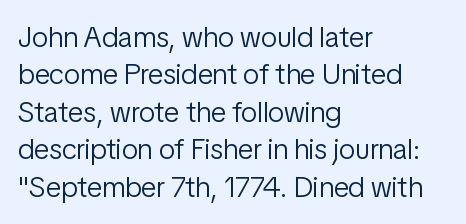
Q: Is the text bold? A: No.
Q: Is the text italic (slanted)? A: No, it is upright.
Q: Is the typeface a serif or a sans-serif typeface? A: Sans-serif.
Q: Is the text underlined? A: No.
Q: How is the paragraph aligned? A: Left-aligned.
Q: Is the spacing between letters normal or unusually wide? A: Normal.
Q: Is the spacing between lines tight, normal or loose? A: Normal.
Q: Width (condensed, normal, or wide)? A: Condensed.
Q: Stroke contrast? A: Low.
Q: x-height? A: Medium.
Q: Monospaced? A: No.
